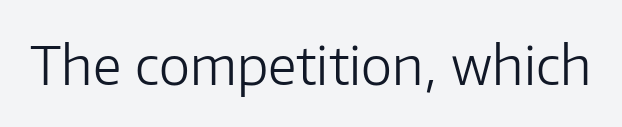
{"serif": "no", "italic": "no", "bold": "no", "weight": "light", "width": "normal", "stroke_contrast": "low", "x_height": "medium", "monospaced": "no", "underline": "no", "letter_spacing": "normal", "letter_spacing_em": 0.0, "glyph_px": 53}
